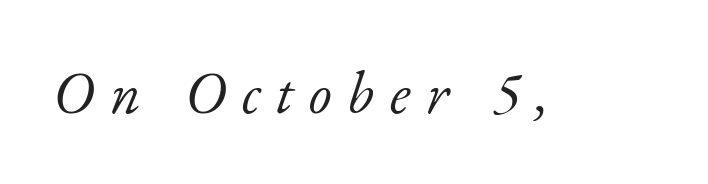
This sample uses an oblique cut, with every glyph tilted off the vertical. Decoration check: the copy has no underline. These lines are composed in type with serifs. Each stroke keeps to a modest, everyday thickness or less. The rendering uses natural spacing where letterforms have individual widths.
